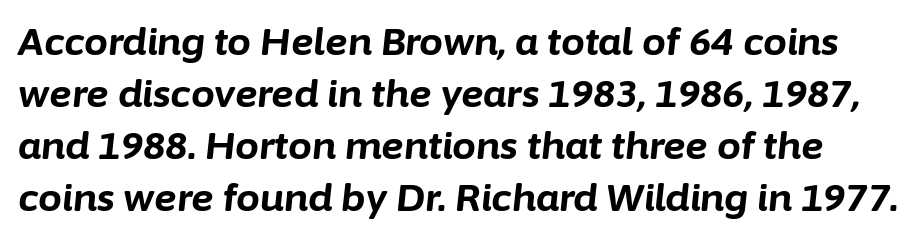
The image shows 38 px bold type, italic (leaning right); set normal line spacing (1.37x), normal letter spacing, not underlined; low stroke contrast and a medium x-height.
